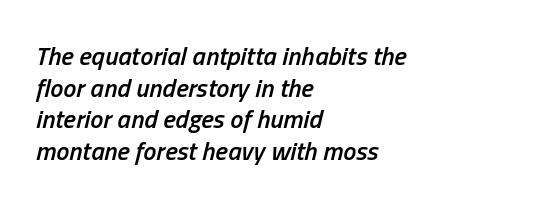
The image shows 26 px text type, italic (leaning right); set left-aligned, line spacing 1.22x, normal letter spacing, not underlined.
